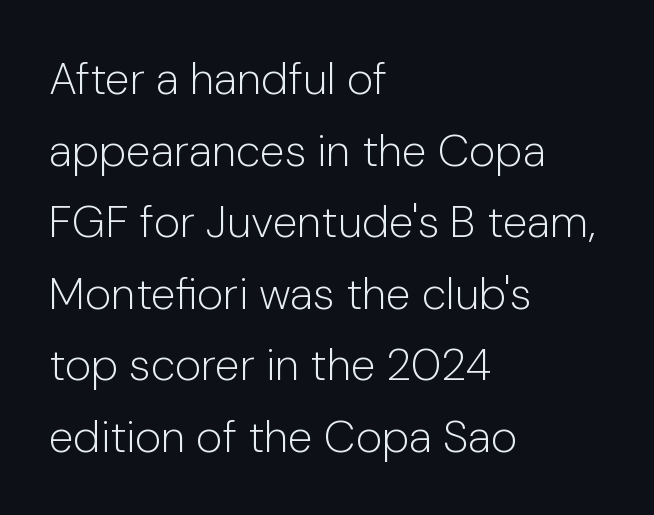
Q: Is the text bold? A: No.
Q: Is the text italic (slanted)? A: No, it is upright.
Q: Is the typeface a serif or a sans-serif typeface? A: Sans-serif.
Q: Is the text underlined? A: No.
Q: How is the paragraph aligned? A: Left-aligned.
Q: Is the spacing between letters normal or unusually wide? A: Normal.
Q: Is the spacing between lines tight, normal or loose? A: Normal.
Q: Width (condensed, normal, or wide)? A: Normal.
Q: Stroke contrast? A: Low.
Q: x-height? A: Medium.
Q: Monospaced? A: No.
